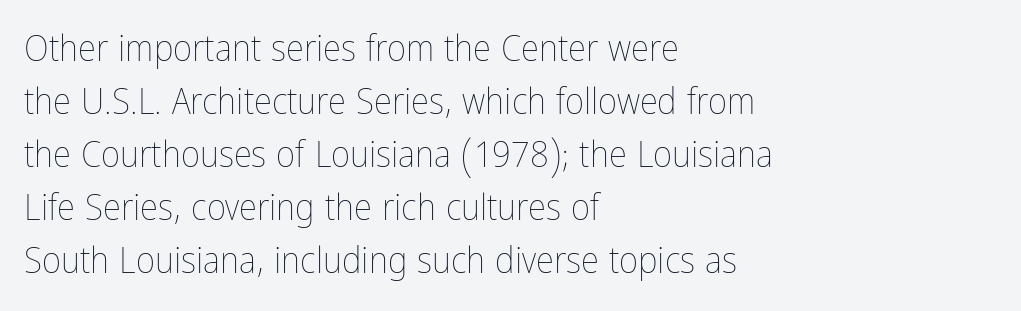
The image shows 37 px thin, condensed type, upright; set left-aligned, normal line spacing (1.43x), normal letter spacing, not underlined; low stroke contrast and a medium x-height.
